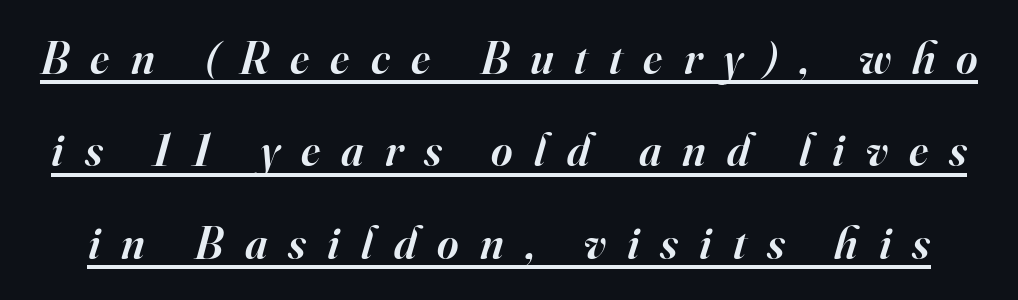
Q: Is the text bold? A: Semi-bold.
Q: Is the text italic (slanted)? A: Yes, it leans right by about 16 degrees.
Q: Is the typeface a serif or a sans-serif typeface? A: Serif.
Q: Is the text underlined? A: Yes.
Q: Is the spacing between letters normal or unusually wide? A: Unusually wide.
Q: Is the spacing between lines tight, normal or loose? A: Loose.
Q: Width (condensed, normal, or wide)? A: Normal.
Q: Stroke contrast? A: High.
Q: x-height? A: Small.
Q: Monospaced? A: No.
